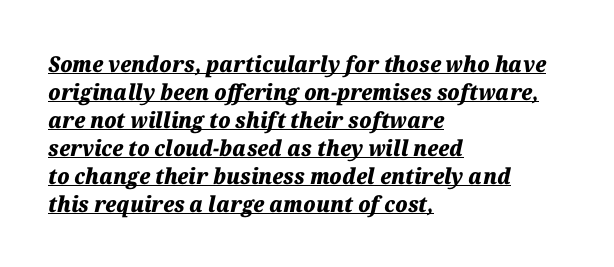
Reading down the column, the eye jumps a familiar distance to each next line. The lettering tilts uniformly, giving the passage an italic look. The text block is weighted toward the left margin, trailing off unevenly rightward. In designer terms, the underline attribute is active on this setting.
